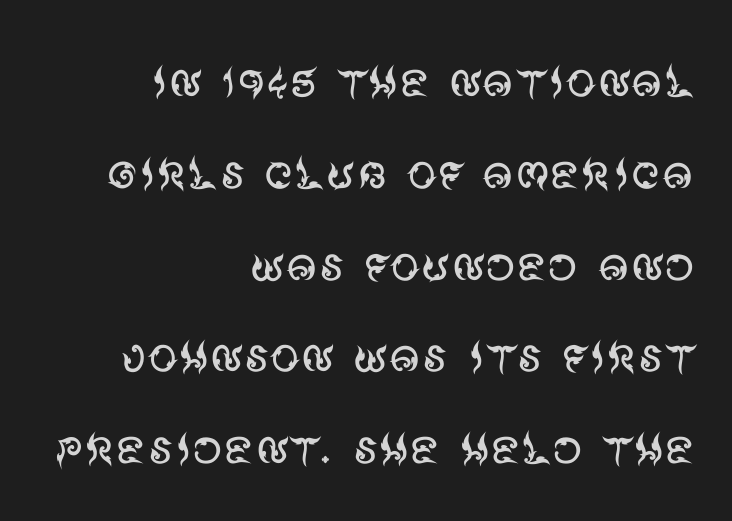
Q: Is the text bold? A: No.
Q: Is the text italic (slanted)? A: No, it is upright.
Q: Is the typeface a serif or a sans-serif typeface? A: Sans-serif.
Q: Is the text underlined? A: No.
Q: How is the paragraph aligned? A: Right-aligned.
Q: Is the spacing between letters normal or unusually wide? A: Normal.
Q: Is the spacing between lines tight, normal or loose? A: Normal.
Q: Width (condensed, normal, or wide)? A: Normal.
Q: Stroke contrast? A: Medium.
Q: x-height? A: Large.
Q: Monospaced? A: No.
